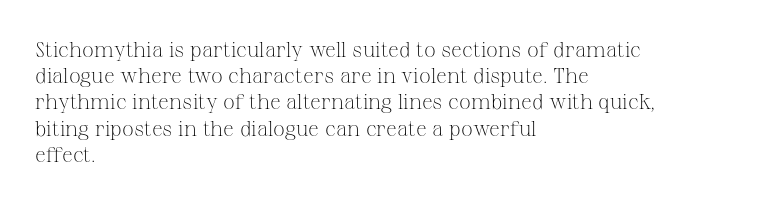
{"italic": "no", "bold": "no", "underline": "no", "align": "left", "line_spacing": "normal", "line_spacing_ratio": 1.25, "letter_spacing": "normal", "letter_spacing_em": 0.0, "glyph_px": 21}
